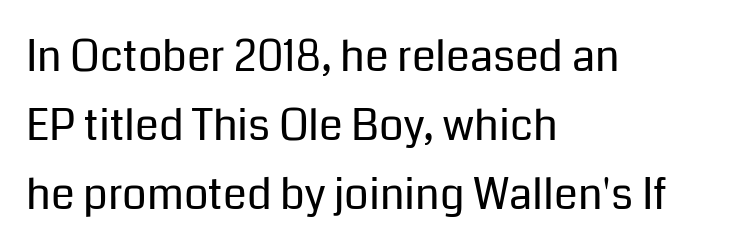
The image shows 43 px regular-weight sans-serif type, upright; set left-aligned, normal line spacing (1.6x), normal letter spacing, not underlined; low stroke contrast and a medium x-height.
